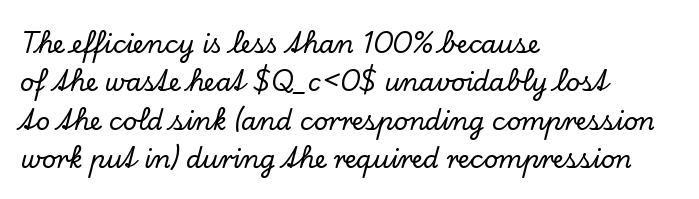
Q: Is the text italic (slanted)? A: Yes.
Q: Is the text underlined? A: No.
Q: How is the paragraph aligned? A: Left-aligned.
Q: Is the spacing between letters normal or unusually wide? A: Normal.
Q: Is the spacing between lines tight, normal or loose? A: Normal.
